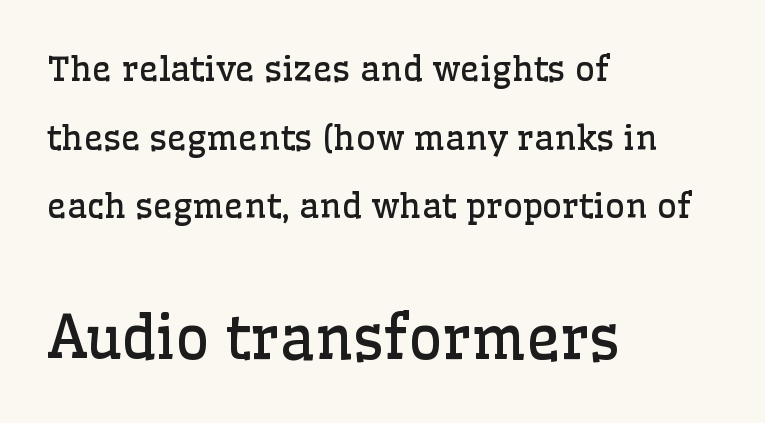
Q: Is the text bold? A: No.
Q: Is the text italic (slanted)? A: No, it is upright.
Q: Is the typeface a serif or a sans-serif typeface? A: Serif.
Q: Is the text underlined? A: No.
Q: How is the paragraph aligned? A: Left-aligned.
Q: Is the spacing between letters normal or unusually wide? A: Normal.
Q: Is the spacing between lines tight, normal or loose? A: Loose.
Q: Which block of text is set in a larger size, the first (top) or the second (bottom)? A: The second (bottom) one.
Q: Width (condensed, normal, or wide)? A: Normal.
Q: Stroke contrast? A: Low.
Q: x-height? A: Medium.
Q: Monospaced? A: No.
